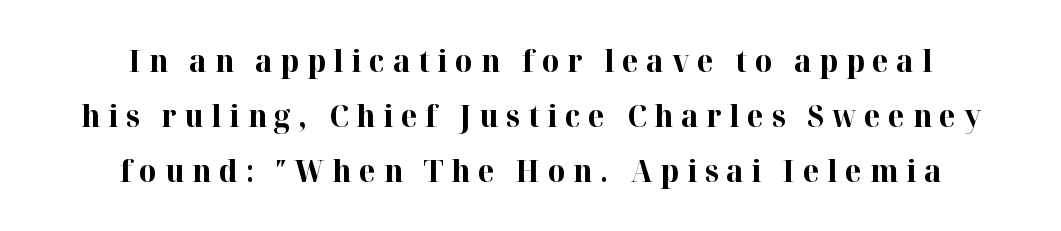
Q: Is the text bold? A: Yes.
Q: Is the text italic (slanted)? A: No, it is upright.
Q: Is the typeface a serif or a sans-serif typeface? A: Serif.
Q: Is the text underlined? A: No.
Q: How is the paragraph aligned? A: Centered.
Q: Is the spacing between letters normal or unusually wide? A: Unusually wide.
Q: Width (condensed, normal, or wide)? A: Normal.
Q: Stroke contrast? A: High.
Q: x-height? A: Medium.
Q: Monospaced? A: No.
